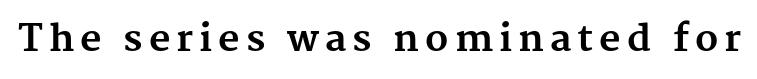
The image shows 37 px bold serif type, upright; set not underlined; medium stroke contrast and a medium x-height.
